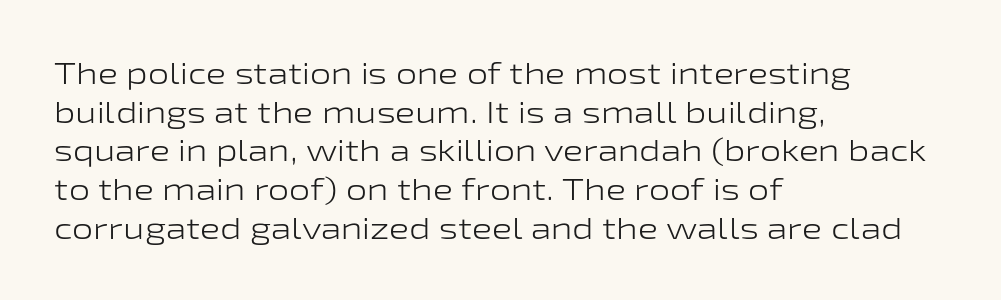
The typesetter chose a ragged-right arrangement here. This is the regular roman posture of the typeface. The face used here is rendered with its standard letterfit. This rendering features lettering with no underline.
